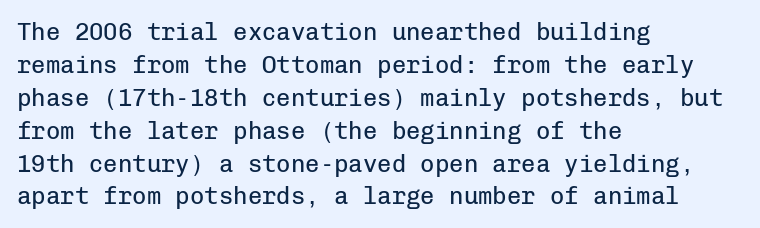
These lines stack with their left ends in a neat column. Letters rest on an invisible, unmarked baseline. The lines sit at an ordinary, default distance from one another. The type sits square on the baseline with zero lean. No letter is thick-stroked: the sample isn't bold. Default kerning and tracking; the words read as compact shapes.
